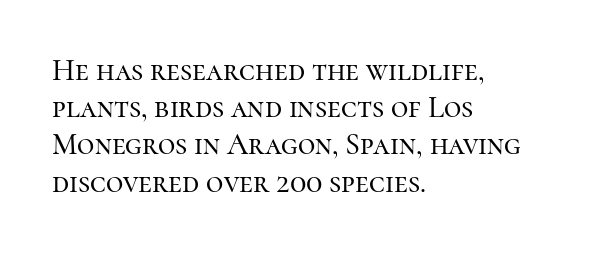
{"serif": "yes", "italic": "no", "width": "normal", "stroke_contrast": "high", "x_height": "medium", "monospaced": "no", "underline": "no", "align": "left", "line_spacing_ratio": 1.24, "letter_spacing": "normal", "letter_spacing_em": 0.0, "glyph_px": 30}
